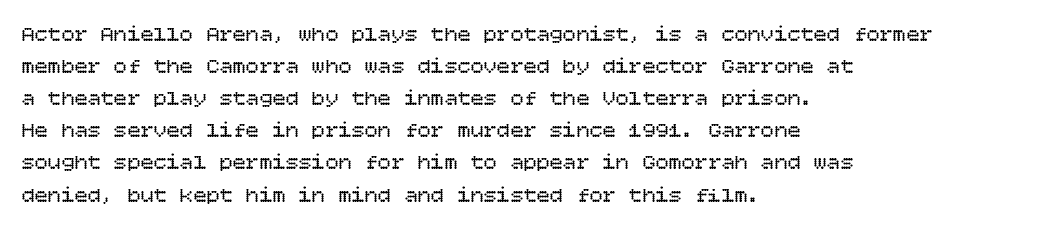
The image shows 22 px text type, upright; set left-aligned, normal line spacing (1.46x), normal letter spacing, not underlined.
